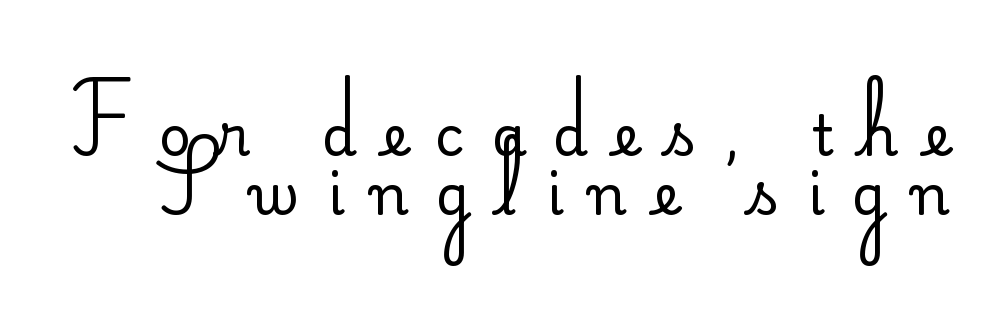
The image shows 56 px regular-weight sans-serif type, upright; set tight line spacing (1.05x), unusually wide letter spacing (+0.48 em), not underlined; low stroke contrast and a small x-height.
